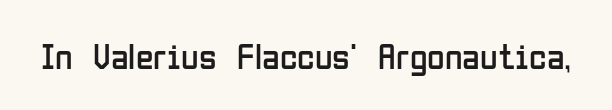
What kind of face is this? One without serifs — a sans. Type without underlining. Unlike italic type, these characters show no tilt at all. Here the glyphs are tracked normally, forming tight word shapes. On a weight scale, this lands at 450 or below. The letters advance in unequal steps, a hallmark of proportional type.
